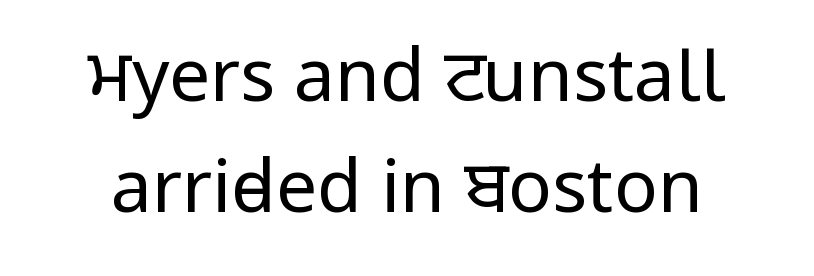
Q: Is the text bold? A: No.
Q: Is the text italic (slanted)? A: No, it is upright.
Q: Is the typeface a serif or a sans-serif typeface? A: Sans-serif.
Q: Is the text underlined? A: No.
Q: Is the spacing between letters normal or unusually wide? A: Normal.
Q: Is the spacing between lines tight, normal or loose? A: Normal.
Q: Width (condensed, normal, or wide)? A: Condensed.
Q: Stroke contrast? A: Low.
Q: x-height? A: Large.
Q: Monospaced? A: No.
